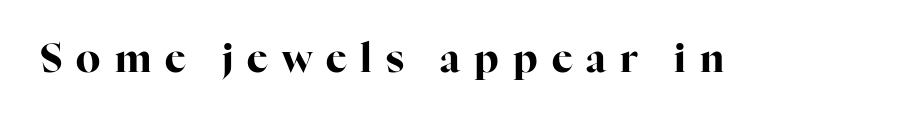
Letterform terminals end in serifs throughout the passage. Character widths vary here, with narrow letters taking less room than wide ones. Inter-character spacing is expanded well beyond the font's built-in metrics. Check under the words: just untouched page.
